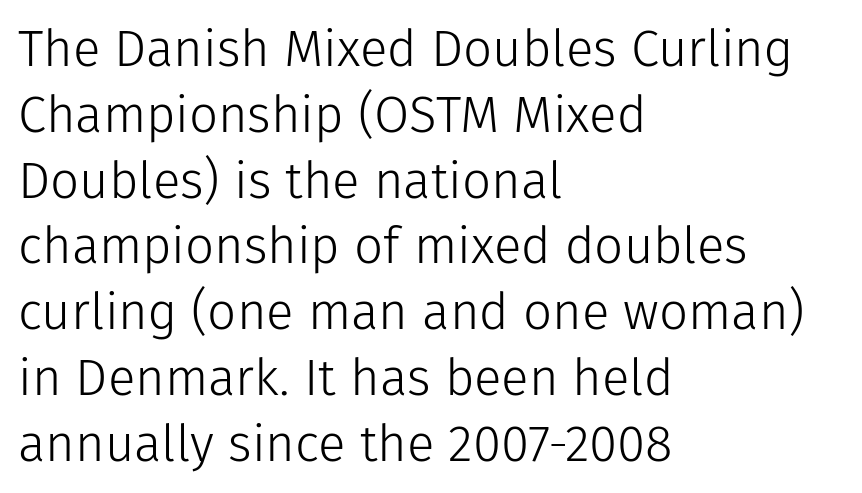
{"serif": "no", "italic": "no", "bold": "no", "weight": "light", "width": "normal", "stroke_contrast": "low", "x_height": "medium", "monospaced": "no", "underline": "no", "align": "left", "line_spacing": "normal", "line_spacing_ratio": 1.29, "letter_spacing": "normal", "letter_spacing_em": 0.0, "glyph_px": 51}
